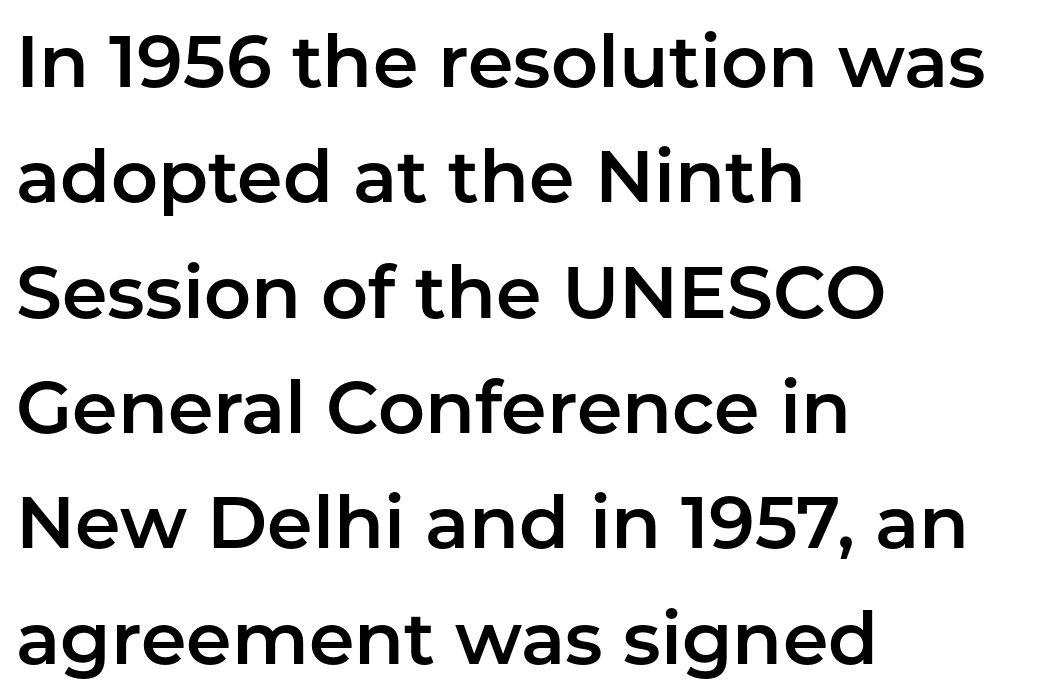
{"serif": "no", "italic": "no", "width": "normal", "stroke_contrast": "low", "x_height": "medium", "monospaced": "no", "underline": "no", "align": "left", "line_spacing": "normal", "line_spacing_ratio": 1.58, "letter_spacing": "normal", "letter_spacing_em": 0.0, "glyph_px": 73}
